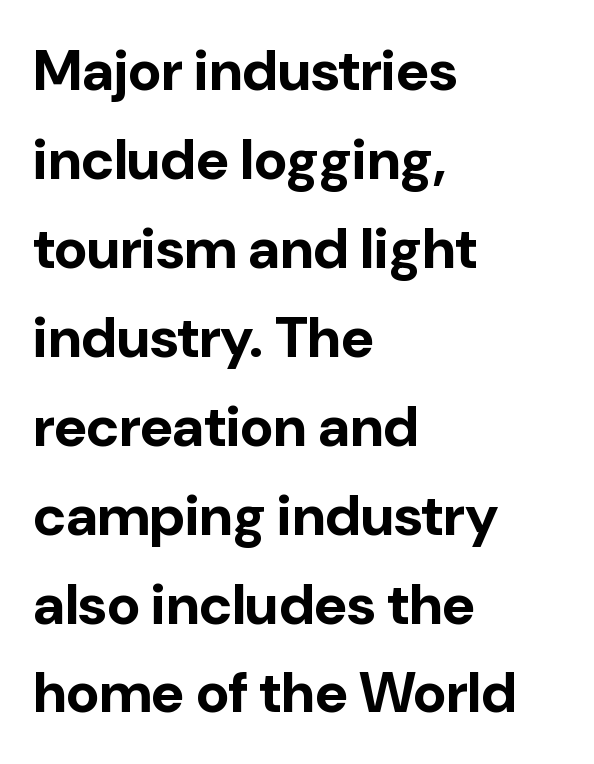
Q: Is the text bold? A: Yes.
Q: Is the text italic (slanted)? A: No, it is upright.
Q: Is the typeface a serif or a sans-serif typeface? A: Sans-serif.
Q: Is the text underlined? A: No.
Q: How is the paragraph aligned? A: Left-aligned.
Q: Is the spacing between letters normal or unusually wide? A: Normal.
Q: Is the spacing between lines tight, normal or loose? A: Normal.
Q: Width (condensed, normal, or wide)? A: Normal.
Q: Stroke contrast? A: Low.
Q: x-height? A: Medium.
Q: Monospaced? A: No.
